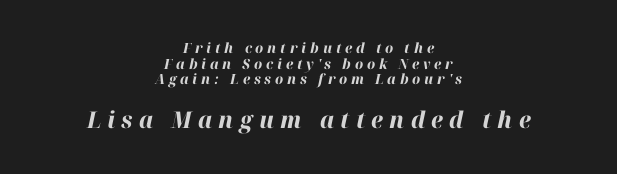
The strip under each line holds only bare page. These lines have a slow, spaced-out rhythm from letter to letter. The rendering uses a bold face; every stroke is thick and dark. Here the second block reads like a headline and the first like body copy.
